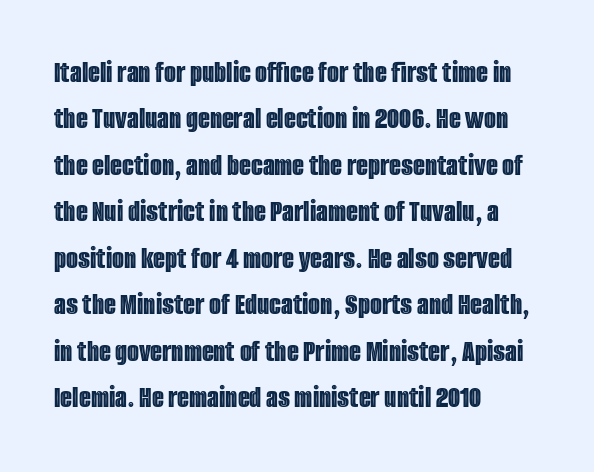
{"italic": "no", "width": "condensed", "x_height": "large", "monospaced": "no", "underline": "no", "align": "left", "line_spacing": "normal", "line_spacing_ratio": 1.5, "letter_spacing": "normal", "letter_spacing_em": 0.0, "glyph_px": 31}
